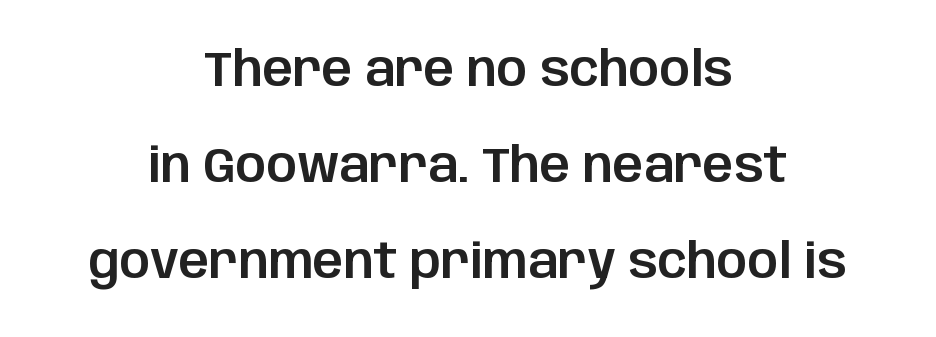
The image shows 48 px sans-serif type, upright; set centered, loose line spacing (2.0x), normal letter spacing, not underlined; low stroke contrast and a large x-height.
